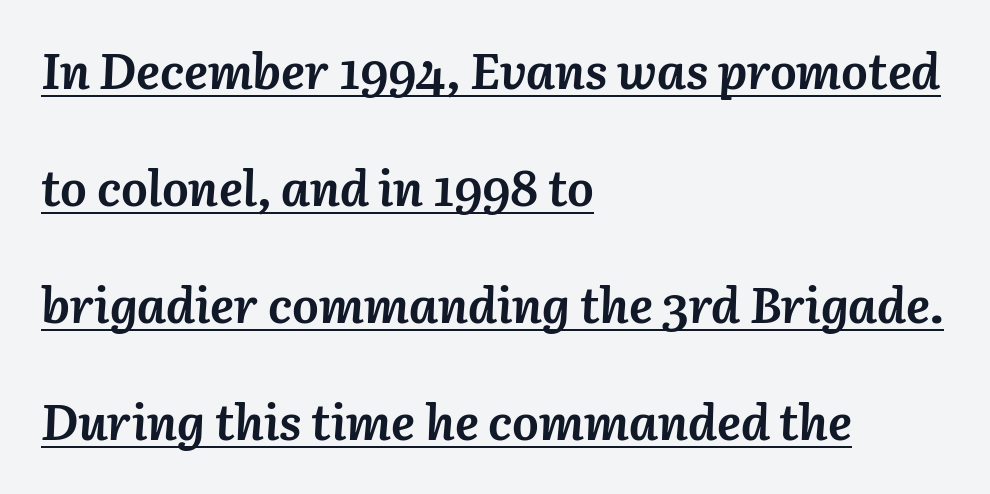
The image shows 50 px semibold type, italic (leaning right); set left-aligned, loose line spacing (2.34x), normal letter spacing, underlined; medium stroke contrast and a medium x-height.
